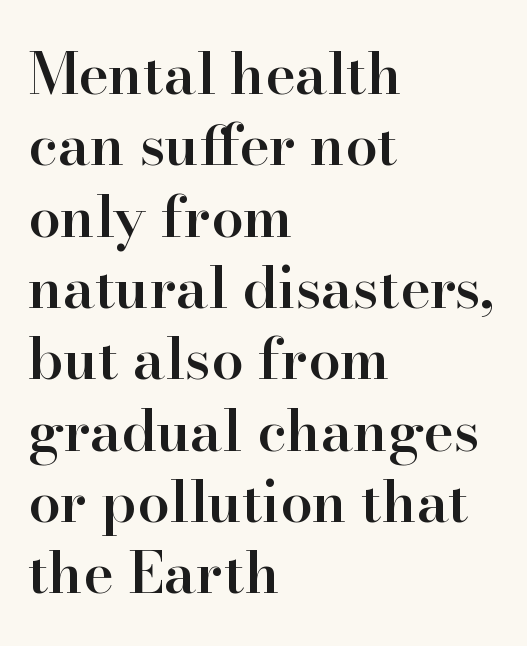
{"serif": "yes", "italic": "no", "bold": "semi", "weight": "semibold", "width": "normal", "stroke_contrast": "high", "x_height": "small", "monospaced": "no", "underline": "no", "align": "left", "line_spacing_ratio": 1.23, "letter_spacing": "normal", "letter_spacing_em": 0.0, "glyph_px": 58}
